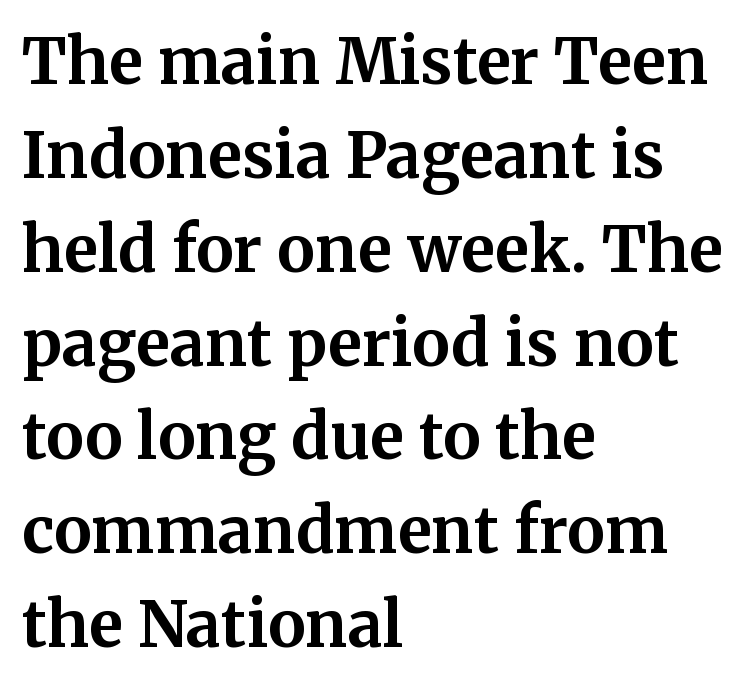
{"serif": "yes", "italic": "no", "bold": "yes", "weight": "bold", "width": "normal", "stroke_contrast": "medium", "x_height": "medium", "monospaced": "no", "underline": "no", "align": "left", "line_spacing": "normal", "line_spacing_ratio": 1.49, "letter_spacing": "normal", "letter_spacing_em": 0.0, "glyph_px": 63}
